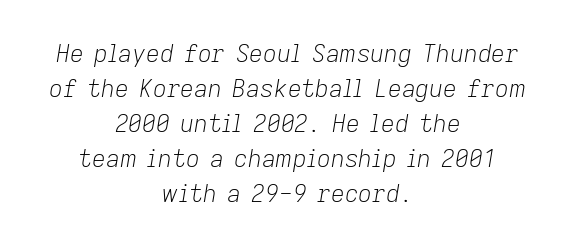
The characters are drawn with everyday or finer stroke widths. A normal amount of white space separates one row of letters from the next. Each row of text sits above clean, open space. Observe the ordinary spacing: letters are neighbours, not strangers. Italic: yes, the glyphs are oblique.
